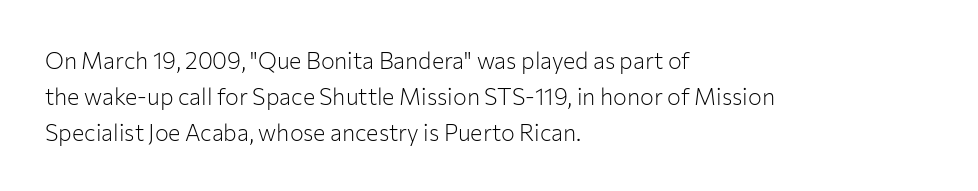
Q: Is the text bold? A: No.
Q: Is the text italic (slanted)? A: No, it is upright.
Q: Is the text underlined? A: No.
Q: How is the paragraph aligned? A: Left-aligned.
Q: Is the spacing between letters normal or unusually wide? A: Normal.
Q: Is the spacing between lines tight, normal or loose? A: Normal.
